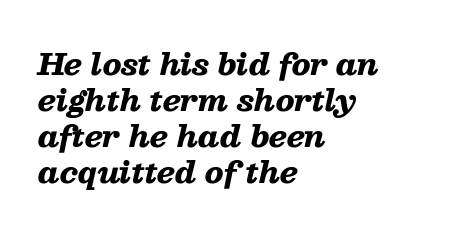
{"italic": "yes", "lean": "right", "slant_degrees": 13, "bold": "yes", "weight": "heavy", "width": "wide", "stroke_contrast": "low", "x_height": "medium", "monospaced": "no", "underline": "no", "align": "left", "line_spacing_ratio": 1.24, "letter_spacing": "normal", "letter_spacing_em": 0.0, "glyph_px": 29}
